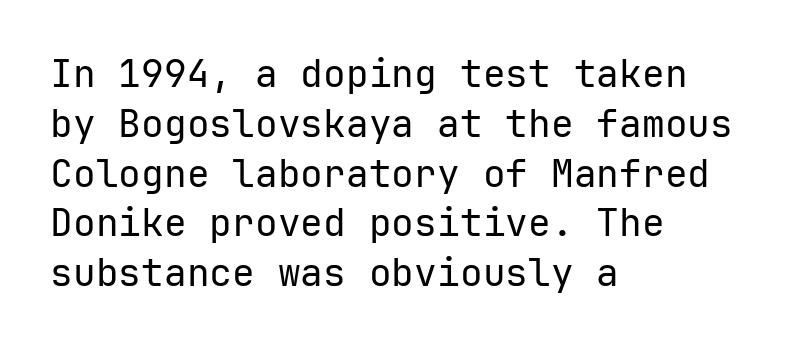
The image shows 38 px regular-weight sans-serif type, upright; set left-aligned, normal line spacing (1.31x), normal letter spacing, not underlined; low stroke contrast and a medium x-height.
